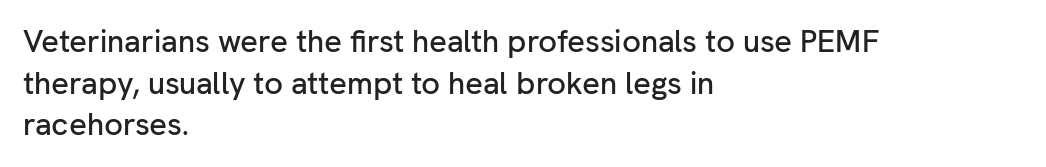
The lines are quadded left. In terms of posture, this sample is upright. No feet cap the strokes, marking this as sans-serif type. Each new line begins a customary step beneath the previous one.
